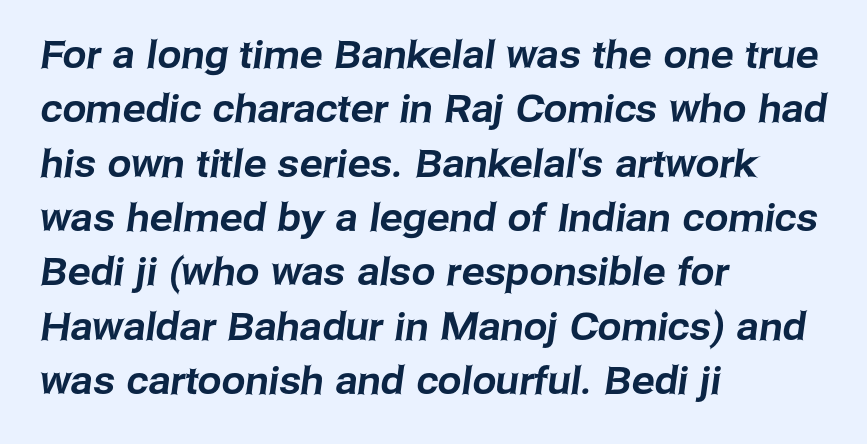
Q: Is the typeface a serif or a sans-serif typeface? A: Sans-serif.
Q: Is the text underlined? A: No.
Q: How is the paragraph aligned? A: Left-aligned.
Q: Is the spacing between letters normal or unusually wide? A: Normal.
Q: Is the spacing between lines tight, normal or loose? A: Normal.
Q: Width (condensed, normal, or wide)? A: Normal.
Q: Stroke contrast? A: Low.
Q: x-height? A: Medium.
Q: Monospaced? A: No.
